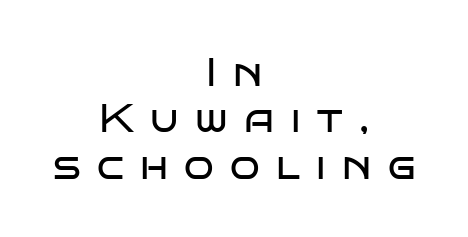
When letters stand straight like this, we call the style roman or upright. Stroke terminals: plain, sans-serif. Underlining? Definitely not there. Inter-character spacing is expanded well beyond the font's built-in metrics. The weight tops out at a normal text grade. Leftover space on each line is divided equally before and after the words.
